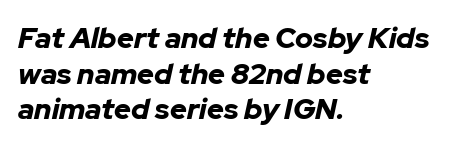
Q: Is the text bold? A: Yes.
Q: Is the text italic (slanted)? A: Yes, it leans right by about 12 degrees.
Q: Is the text underlined? A: No.
Q: How is the paragraph aligned? A: Left-aligned.
Q: Is the spacing between letters normal or unusually wide? A: Normal.
Q: Width (condensed, normal, or wide)? A: Normal.
Q: Stroke contrast? A: Low.
Q: x-height? A: Medium.
Q: Monospaced? A: No.
